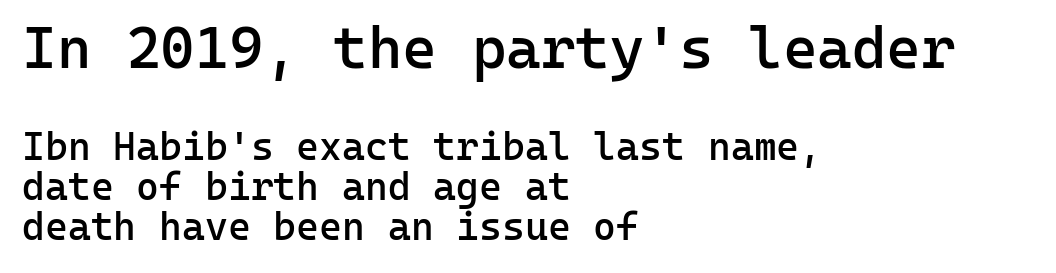
Q: Is the text bold? A: Semi-bold.
Q: Is the text italic (slanted)? A: No, it is upright.
Q: Is the typeface a serif or a sans-serif typeface? A: Sans-serif.
Q: Is the text underlined? A: No.
Q: How is the paragraph aligned? A: Left-aligned.
Q: Is the spacing between letters normal or unusually wide? A: Normal.
Q: Is the spacing between lines tight, normal or loose? A: Tight.
Q: Which block of text is set in a larger size, the first (top) or the second (bottom)? A: The first (top) one.
Q: Width (condensed, normal, or wide)? A: Normal.
Q: Stroke contrast? A: Low.
Q: x-height? A: Medium.
Q: Monospaced? A: Yes.
